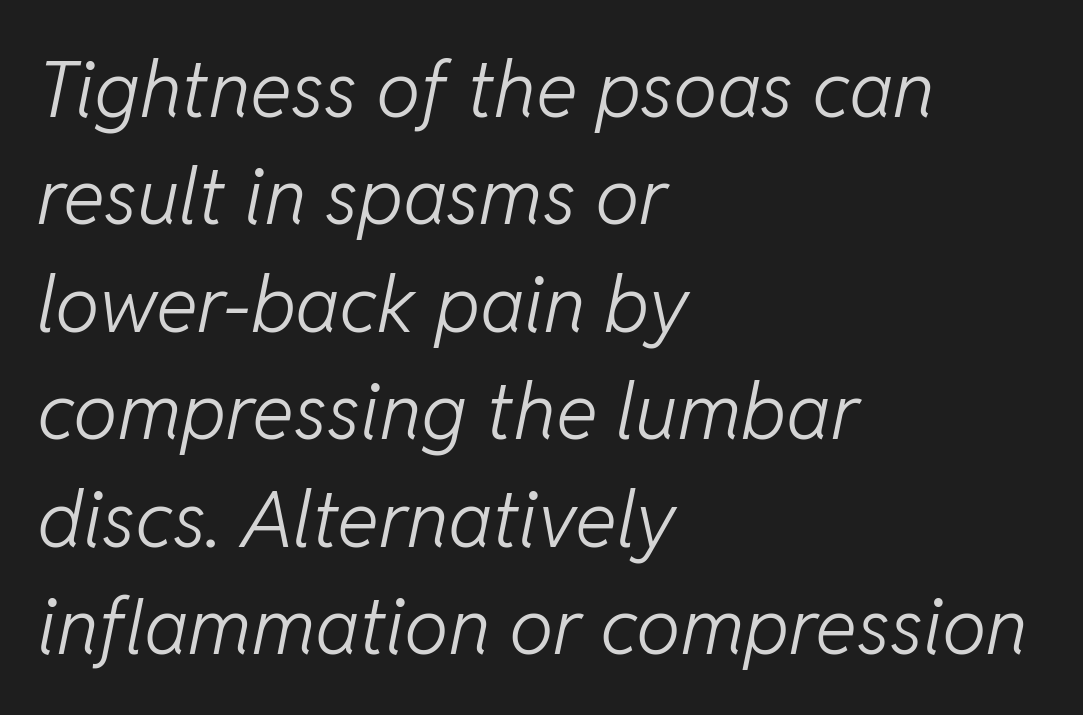
The baseline area is clear. Which margin do the lines hug? The left one — the right edge is uneven. Heft: none added — not bold. How are the letters spaced? Ordinarily, with no added tracking.
